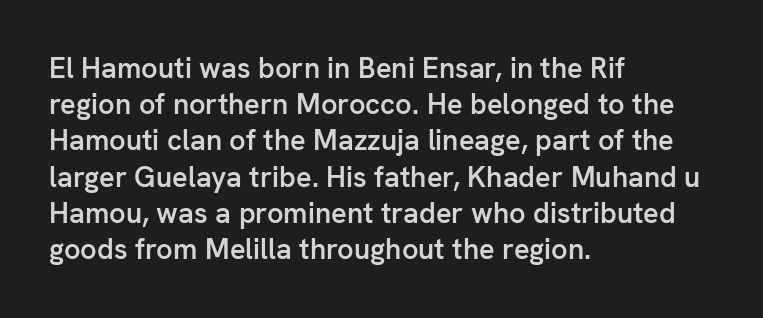
The image shows 29 px semibold sans-serif type, upright; set left-aligned, normal line spacing (1.25x), normal letter spacing, not underlined; low stroke contrast and a medium x-height.
